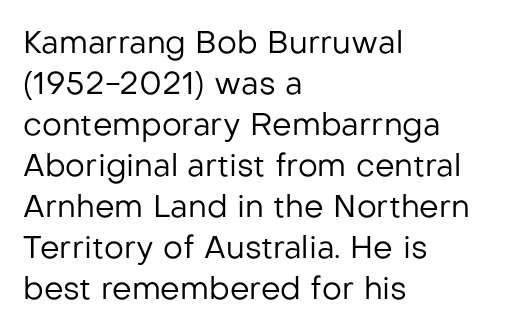
Vertical stems look standard width or narrower in stroke. Spacing verdict: proportional, widths tailored to each character. What stands out about the letter spacing? Nothing — it is the standard amount. This rendering employs a face without finishing strokes, i.e., a sans-serif. The string is rendered with underlining switched off.
